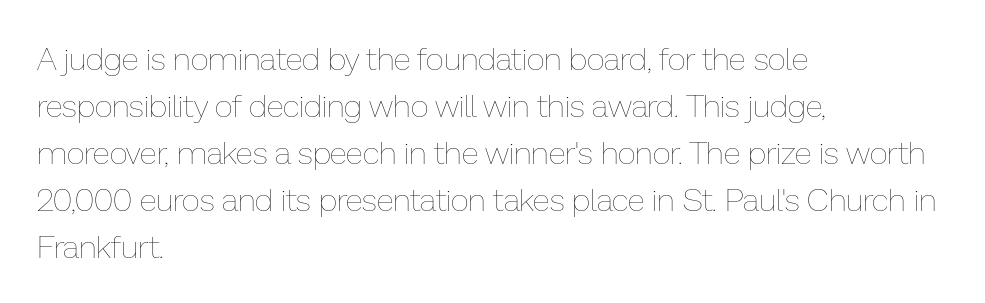
The vertical gap from one line to the next is medium. In CSS terms this would be text-align: left. Default kerning and tracking; the words read as compact shapes. In terms of posture, this sample is upright. Nothing heavy about these letters — not bold at all. The area under the type is left untouched.
